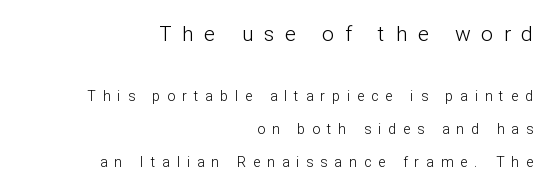
Q: Is the text bold? A: No.
Q: Is the text italic (slanted)? A: No, it is upright.
Q: Is the text underlined? A: No.
Q: How is the paragraph aligned? A: Right-aligned.
Q: Is the spacing between letters normal or unusually wide? A: Unusually wide.
Q: Is the spacing between lines tight, normal or loose? A: Loose.
Q: Which block of text is set in a larger size, the first (top) or the second (bottom)? A: The first (top) one.
